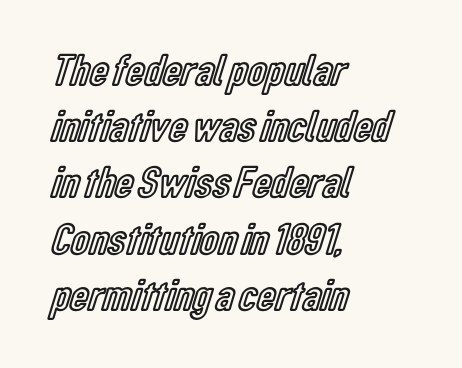
Typeset ragged right — the left edge is the straight one. The face used here is proportionally spaced, like ordinary book or web type. Vertical spacing — default. Honestly, the letter spacing is just normal — you wouldn't notice it.
